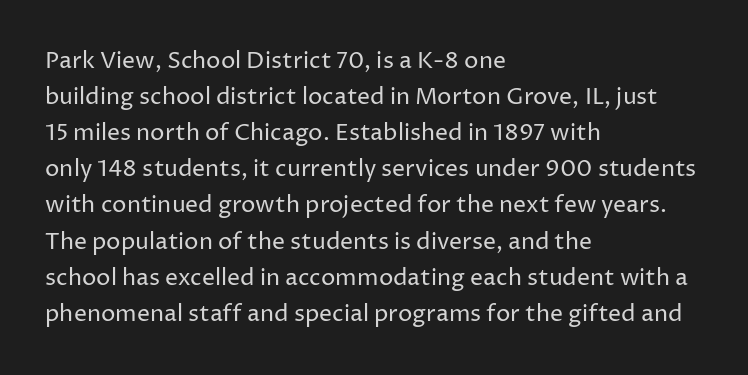
Q: Is the text bold? A: No.
Q: Is the text italic (slanted)? A: No, it is upright.
Q: Is the text underlined? A: No.
Q: How is the paragraph aligned? A: Left-aligned.
Q: Is the spacing between letters normal or unusually wide? A: Normal.
Q: Is the spacing between lines tight, normal or loose? A: Normal.
